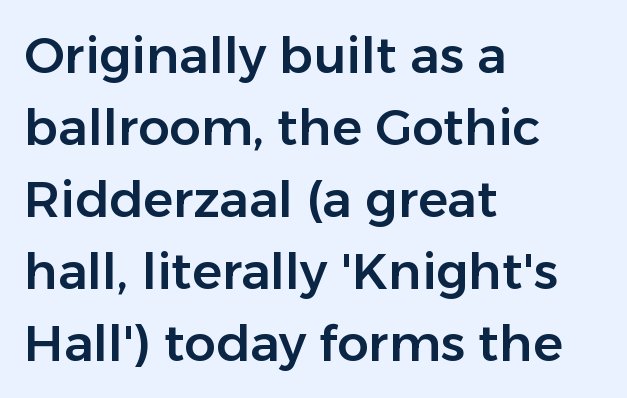
Q: Is the text italic (slanted)? A: No, it is upright.
Q: Is the typeface a serif or a sans-serif typeface? A: Sans-serif.
Q: Is the text underlined? A: No.
Q: How is the paragraph aligned? A: Left-aligned.
Q: Is the spacing between letters normal or unusually wide? A: Normal.
Q: Is the spacing between lines tight, normal or loose? A: Normal.
Q: Width (condensed, normal, or wide)? A: Normal.
Q: Stroke contrast? A: Low.
Q: x-height? A: Medium.
Q: Monospaced? A: No.
